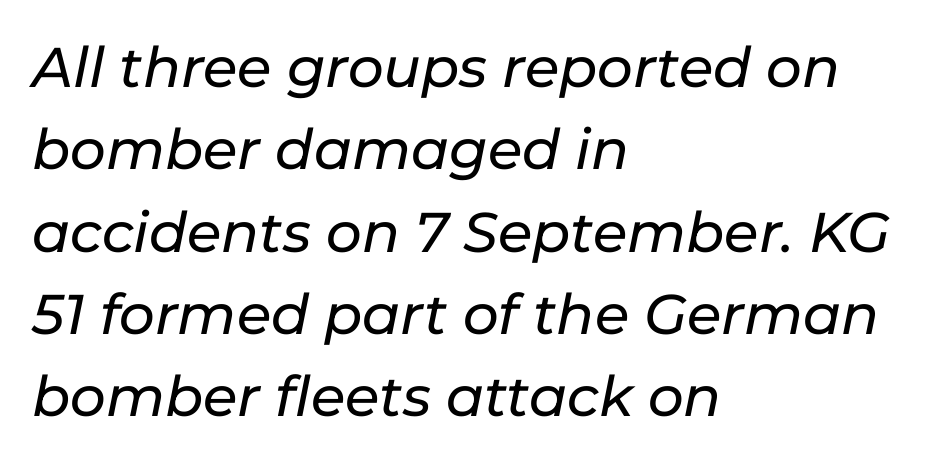
Tracking here is standard; glyphs follow each other at the usual distance. The typography opts for an oblique posture over an upright one. The letters advance in unequal steps, a hallmark of proportional type. The string is rendered with underlining switched off. This sample is left-justified, so line endings fall wherever the words run out. The lines sit at an ordinary, default distance from one another.
